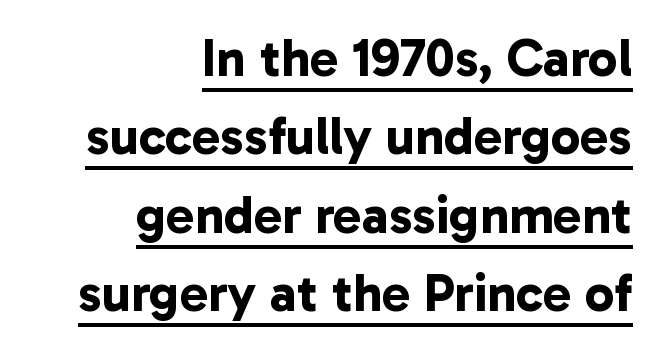
Q: Is the text bold? A: Yes.
Q: Is the typeface a serif or a sans-serif typeface? A: Sans-serif.
Q: Is the text underlined? A: Yes.
Q: How is the paragraph aligned? A: Right-aligned.
Q: Is the spacing between letters normal or unusually wide? A: Normal.
Q: Is the spacing between lines tight, normal or loose? A: Normal.
Q: Width (condensed, normal, or wide)? A: Normal.
Q: Stroke contrast? A: Low.
Q: x-height? A: Medium.
Q: Monospaced? A: No.
